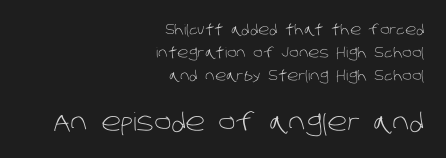
The later block is typeset at a bigger size than the earlier block. Vertical stems look standard width or narrower in stroke. Characters follow at the spacing the type designer built in. The space between consecutive lines is moderate. Teacher's note: observe the even right margin — that is flush-right alignment. Words float on clear page, feet unadorned.
